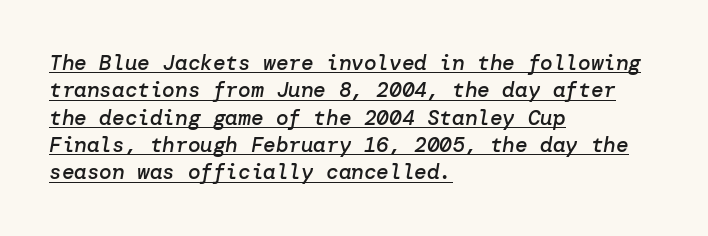
{"italic": "yes", "lean": "right", "slant_degrees": 10, "bold": "semi", "underline": "yes", "align": "left", "line_spacing": "normal", "line_spacing_ratio": 1.3, "letter_spacing": "normal", "letter_spacing_em": 0.0, "glyph_px": 21}
